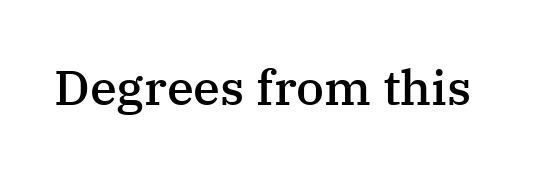
Ordinary non-slanted type is in use. Spacing verdict: proportional, widths tailored to each character. Unlike a clean sans, this face finishes its strokes with serifs. Characters follow at the spacing the type designer built in.
